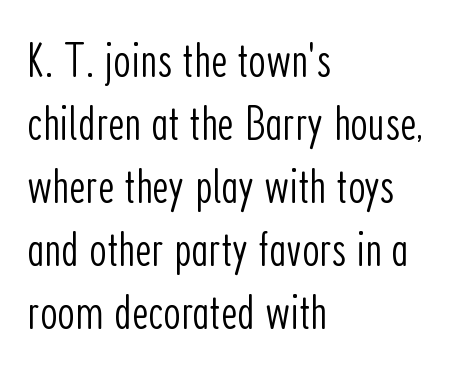
The image shows 50 px light, condensed sans-serif type, upright; set left-aligned, normal line spacing (1.26x), normal letter spacing, not underlined; low stroke contrast and a medium x-height.
